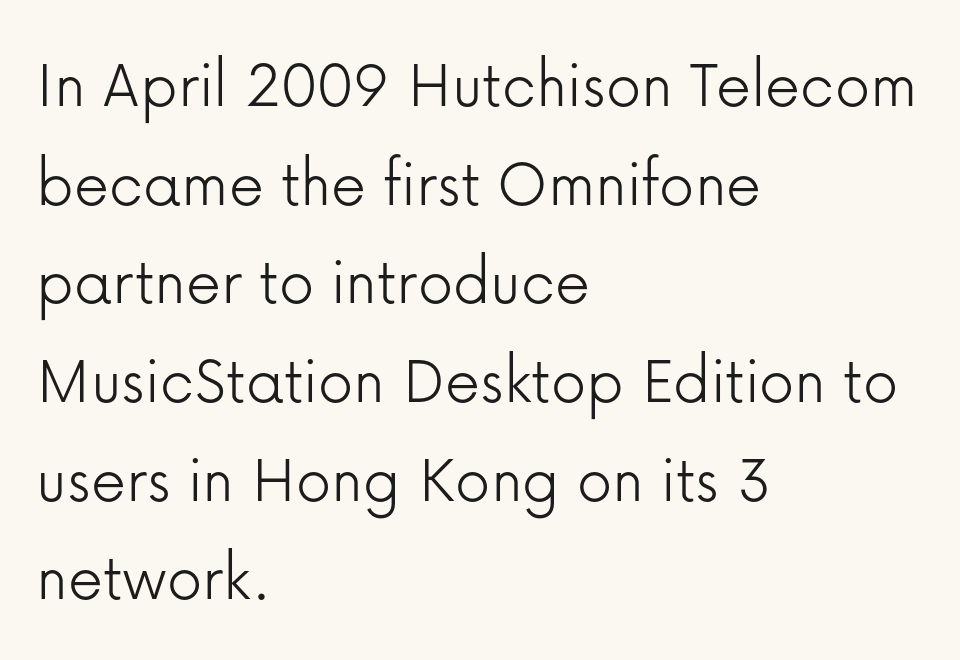
Q: Is the text bold? A: No.
Q: Is the text italic (slanted)? A: No, it is upright.
Q: Is the typeface a serif or a sans-serif typeface? A: Sans-serif.
Q: Is the text underlined? A: No.
Q: How is the paragraph aligned? A: Left-aligned.
Q: Is the spacing between letters normal or unusually wide? A: Normal.
Q: Is the spacing between lines tight, normal or loose? A: Normal.
Q: Width (condensed, normal, or wide)? A: Normal.
Q: Stroke contrast? A: Low.
Q: x-height? A: Medium.
Q: Monospaced? A: No.
